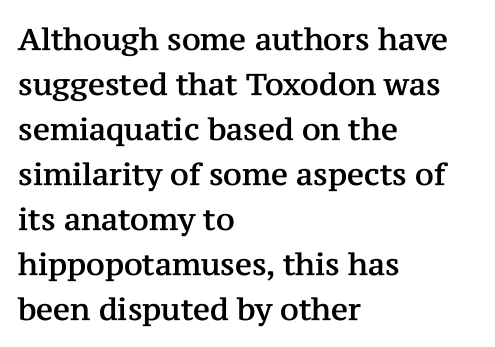
Q: Is the text italic (slanted)? A: No, it is upright.
Q: Is the typeface a serif or a sans-serif typeface? A: Serif.
Q: Is the text underlined? A: No.
Q: How is the paragraph aligned? A: Left-aligned.
Q: Is the spacing between letters normal or unusually wide? A: Normal.
Q: Is the spacing between lines tight, normal or loose? A: Normal.
Q: Width (condensed, normal, or wide)? A: Normal.
Q: Stroke contrast? A: Medium.
Q: x-height? A: Medium.
Q: Monospaced? A: No.
